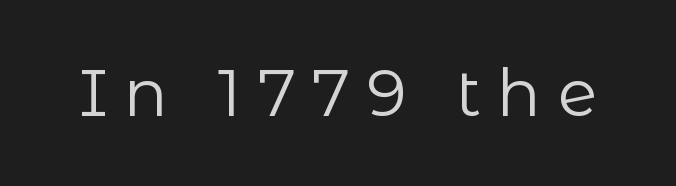
The rendering uses natural spacing where letterforms have individual widths. This is sans-serif lettering, the kind often seen on screens and signage. A clean baseline with only descenders dipping below it. When letters stand straight like this, we call the style roman or upright. A light-to-regular cut is what we see here. The rendering inserts visible extra space after every character.
